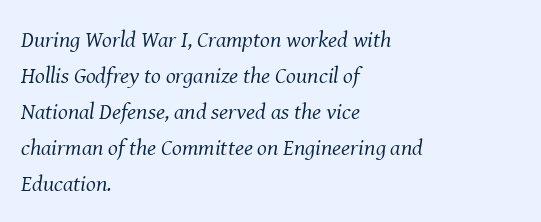
Stems here are at most as thick as an everyday book face. Standard letterfit; no display-style spreading of the glyphs. One glance says typical: line gaps are just what's usual. One-word summary of the alignment: left. Slant detected: the letters are inclined. Lines of text with bare space underneath.
